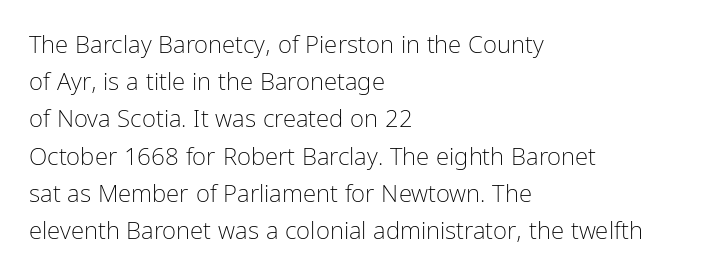
Ordinary non-slanted type is in use. This sample uses plain, unmodified letter spacing. Has an underline been added? It has not. The designer left line spacing at the default. The cut favours lightness, reaching ordinary text weight at its darkest. Layout note: lines flush left.
